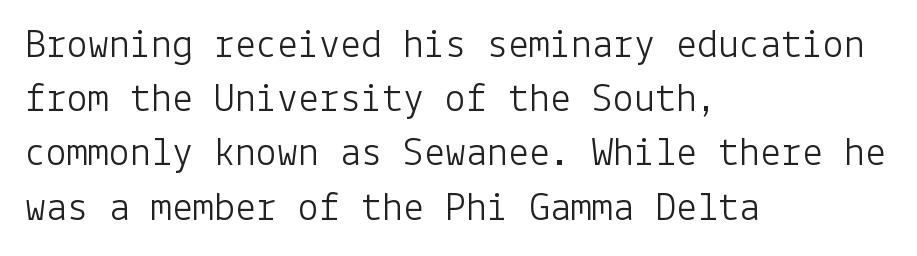
The image shows 42 px light sans-serif type, upright; set left-aligned, normal line spacing (1.29x), normal letter spacing, not underlined; low stroke contrast and a medium x-height.
